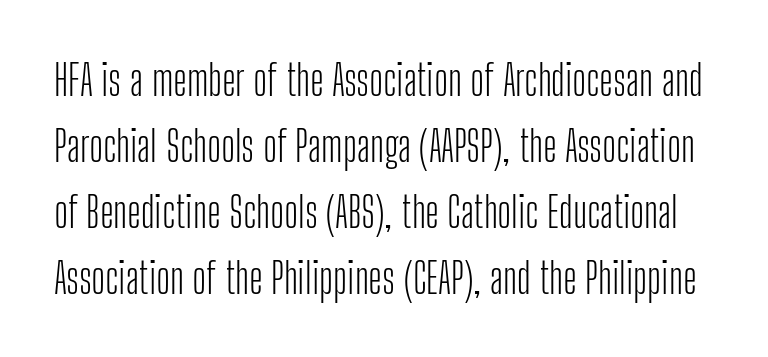
Q: Is the text bold? A: No.
Q: Is the text italic (slanted)? A: No, it is upright.
Q: Is the typeface a serif or a sans-serif typeface? A: Sans-serif.
Q: Is the text underlined? A: No.
Q: Is the spacing between letters normal or unusually wide? A: Normal.
Q: Is the spacing between lines tight, normal or loose? A: Normal.
Q: Width (condensed, normal, or wide)? A: Condensed.
Q: Stroke contrast? A: Low.
Q: x-height? A: Medium.
Q: Monospaced? A: No.
